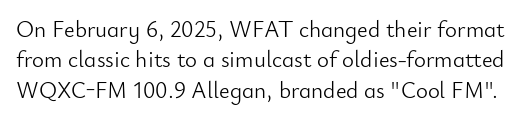
{"italic": "no", "bold": "no", "underline": "no", "line_spacing": "normal", "line_spacing_ratio": 1.32, "letter_spacing": "normal", "letter_spacing_em": 0.0, "glyph_px": 23}
